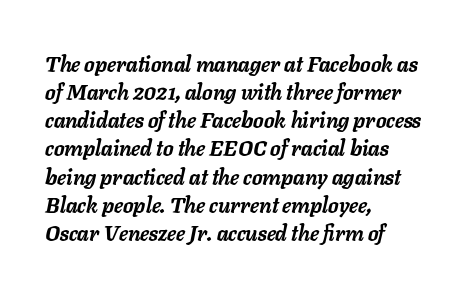
This rendering leaves character spacing at its baseline value. Strong, thick strokes mark this as bold type. A clean baseline with only descenders dipping below it. The axis of the letterforms is tilted away from vertical. The space between consecutive lines is moderate.
